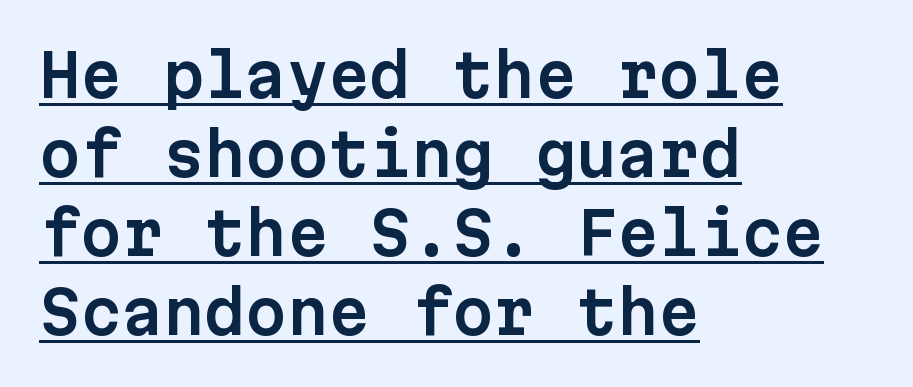
{"serif": "no", "italic": "no", "width": "normal", "stroke_contrast": "low", "x_height": "medium", "monospaced": "yes", "underline": "yes", "align": "left", "line_spacing": "normal", "line_spacing_ratio": 1.34, "letter_spacing": "normal", "letter_spacing_em": 0.0, "glyph_px": 59}
